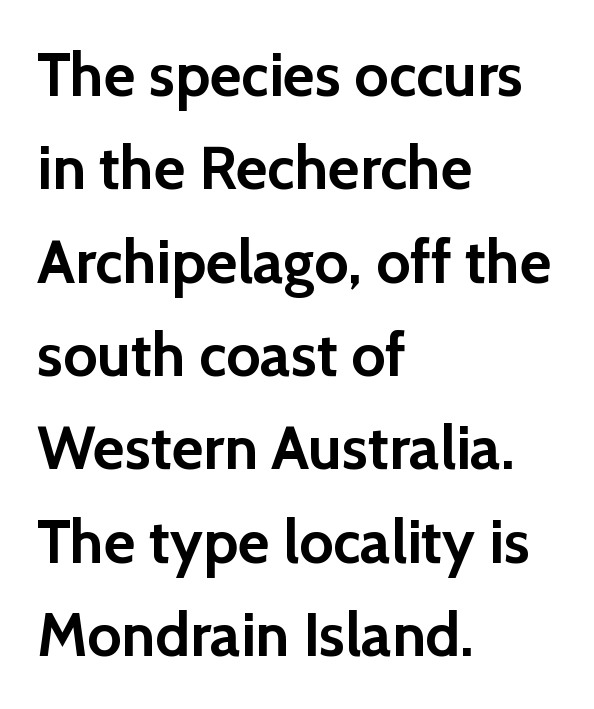
{"serif": "no", "italic": "no", "bold": "yes", "weight": "semibold", "width": "normal", "x_height": "medium", "monospaced": "no", "underline": "no", "align": "left", "line_spacing": "normal", "line_spacing_ratio": 1.53, "letter_spacing": "normal", "letter_spacing_em": 0.0, "glyph_px": 61}
